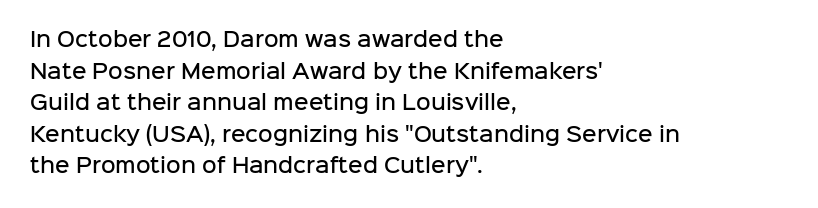
Q: Is the text bold? A: Semi-bold.
Q: Is the text italic (slanted)? A: No, it is upright.
Q: Is the text underlined? A: No.
Q: How is the paragraph aligned? A: Left-aligned.
Q: Is the spacing between letters normal or unusually wide? A: Normal.
Q: Is the spacing between lines tight, normal or loose? A: Normal.
